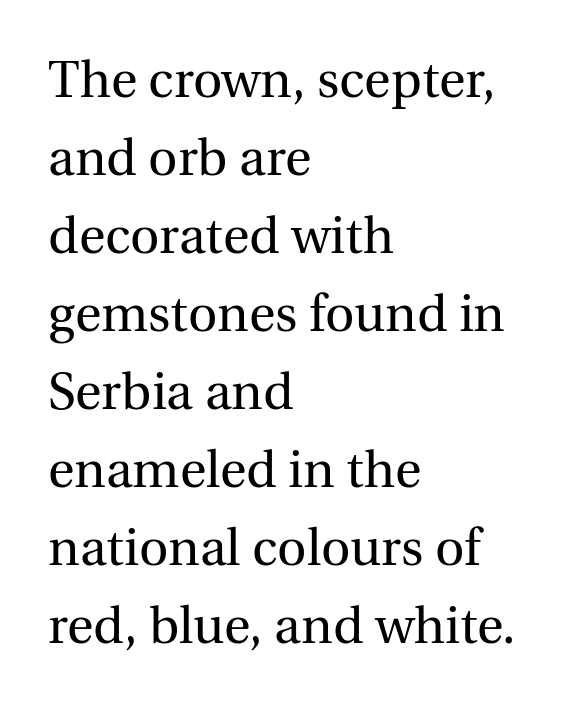
Q: Is the text bold? A: No.
Q: Is the text italic (slanted)? A: No, it is upright.
Q: Is the typeface a serif or a sans-serif typeface? A: Serif.
Q: Is the text underlined? A: No.
Q: How is the paragraph aligned? A: Left-aligned.
Q: Is the spacing between letters normal or unusually wide? A: Normal.
Q: Is the spacing between lines tight, normal or loose? A: Normal.
Q: Width (condensed, normal, or wide)? A: Normal.
Q: x-height? A: Medium.
Q: Monospaced? A: No.
